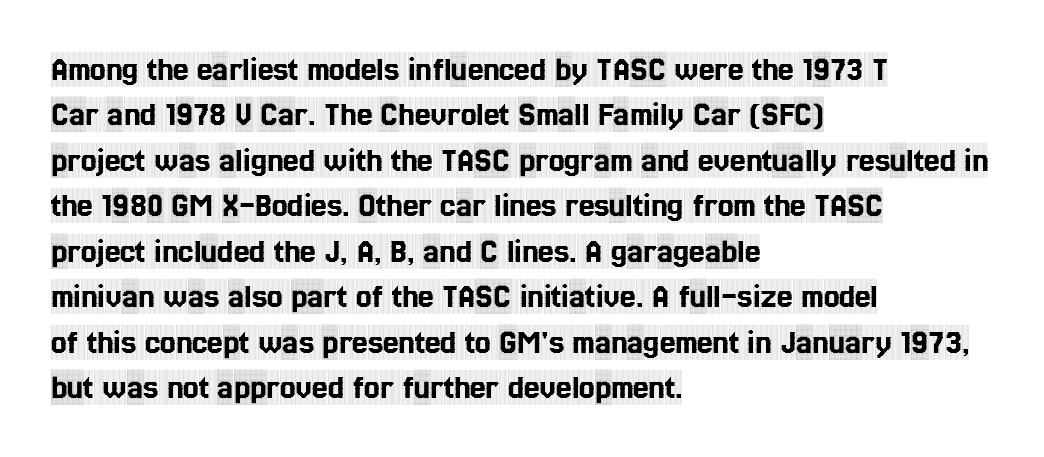
Q: Is the text italic (slanted)? A: No, it is upright.
Q: Is the typeface a serif or a sans-serif typeface? A: Serif.
Q: Is the text underlined? A: No.
Q: How is the paragraph aligned? A: Left-aligned.
Q: Is the spacing between letters normal or unusually wide? A: Normal.
Q: Is the spacing between lines tight, normal or loose? A: Normal.
Q: Width (condensed, normal, or wide)? A: Condensed.
Q: x-height? A: Large.
Q: Monospaced? A: No.
